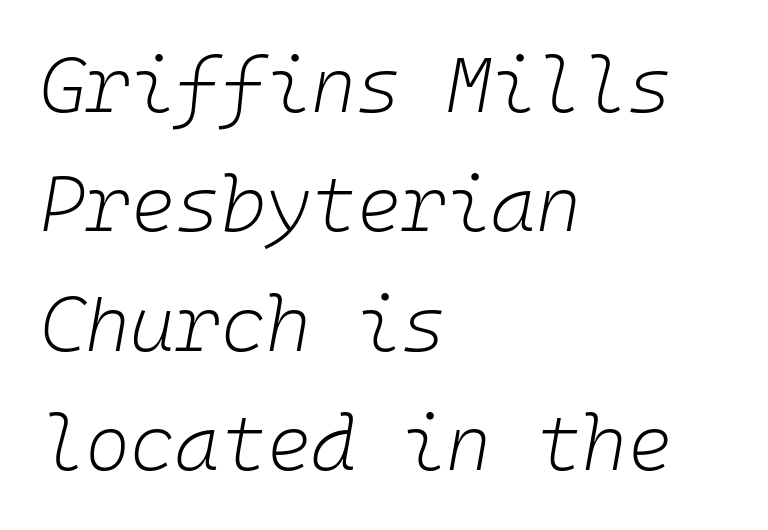
Students, note that the glyphs here touch the page at normal intervals. Every character sits at an angle, as italics do. Is the stroke heavy? The answer is a plain regular-or-lighter. Think of a typewriter: that constant character pitch is what you see here. The line-height multiplier appears to be the usual default. The compositor pushed each line to the left boundary.
